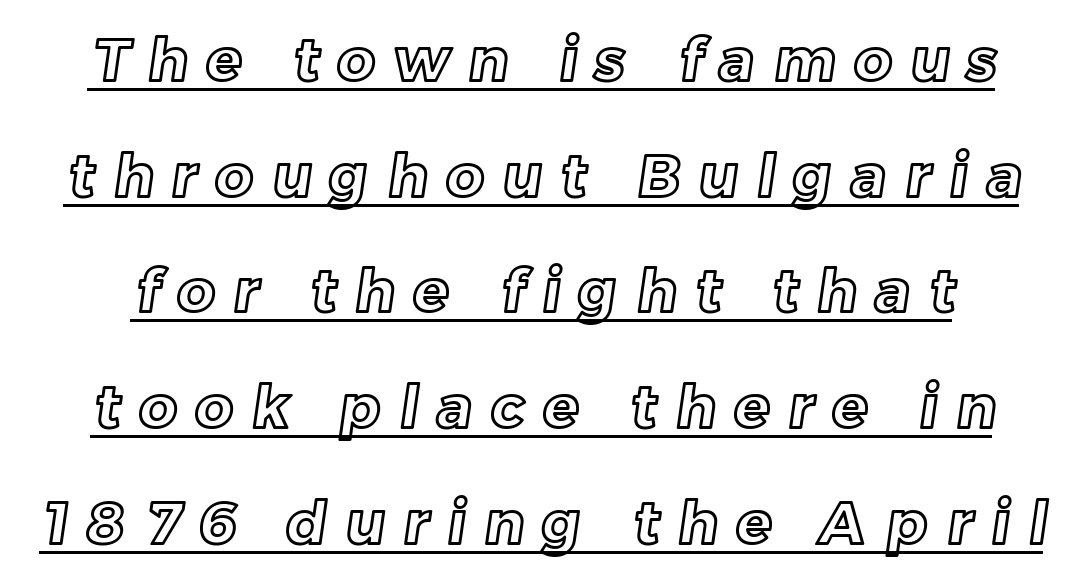
{"width": "normal", "x_height": "medium", "monospaced": "no", "underline": "yes", "line_spacing": "loose", "line_spacing_ratio": 1.96, "letter_spacing": "wide", "letter_spacing_em": 0.32, "glyph_px": 59}
